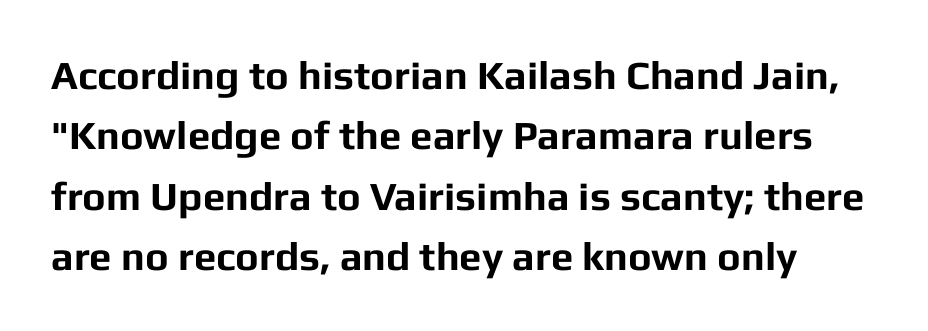
The image shows 40 px bold sans-serif type, upright; set normal line spacing (1.51x), normal letter spacing, not underlined; low stroke contrast and a medium x-height.
